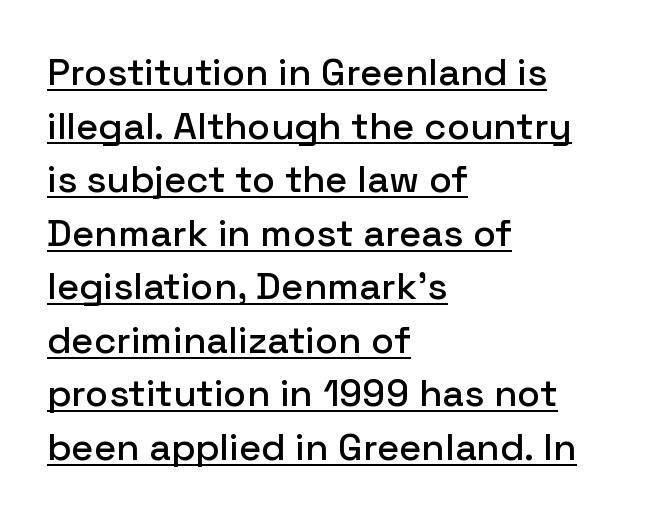
{"serif": "no", "italic": "no", "width": "normal", "stroke_contrast": "low", "x_height": "medium", "monospaced": "no", "underline": "yes", "align": "left", "line_spacing": "normal", "line_spacing_ratio": 1.41, "letter_spacing": "normal", "letter_spacing_em": 0.0, "glyph_px": 38}
